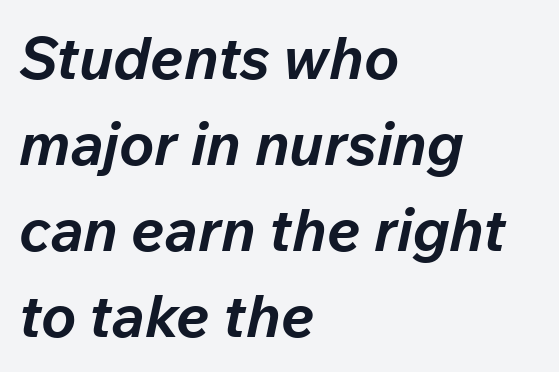
{"italic": "yes", "lean": "right", "slant_degrees": 12, "bold": "yes", "weight": "bold", "width": "normal", "stroke_contrast": "low", "x_height": "medium", "monospaced": "no", "underline": "no", "align": "left", "line_spacing": "normal", "line_spacing_ratio": 1.46, "letter_spacing": "normal", "letter_spacing_em": 0.0, "glyph_px": 59}
